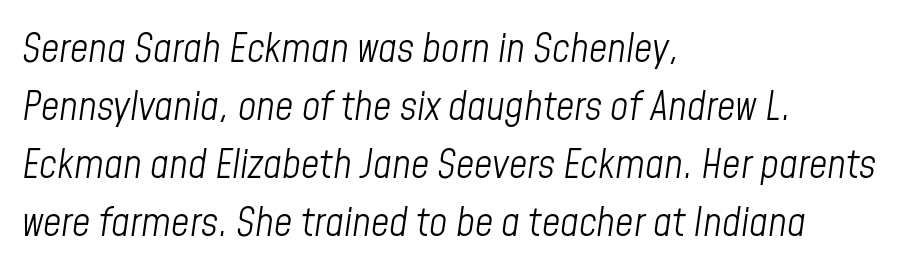
The strokes are not fattened; the text isn't bold. A bare baseline throughout the passage. A typesetter would call this proportional, since set widths differ per character. The rag falls on the right side of this text block.
